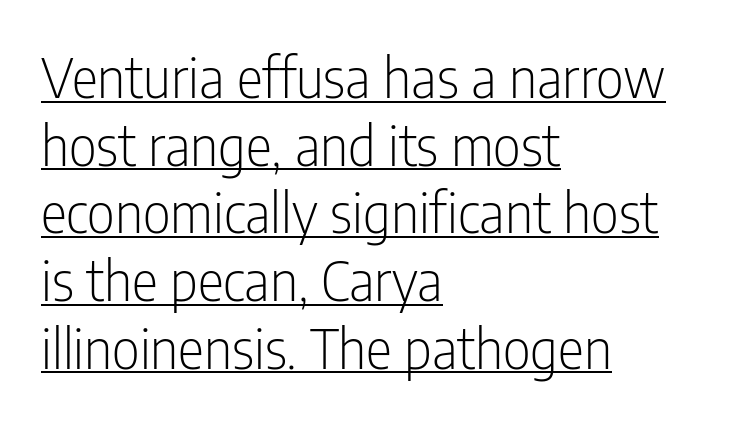
{"serif": "no", "italic": "no", "bold": "no", "weight": "light", "width": "condensed", "stroke_contrast": "low", "x_height": "medium", "monospaced": "no", "underline": "yes", "align": "left", "line_spacing_ratio": 1.23, "letter_spacing": "normal", "letter_spacing_em": 0.0, "glyph_px": 55}
